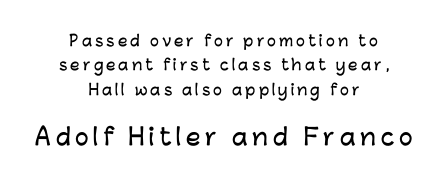
Of the two passages, the one underneath uses the larger point size. It's the straight-up-and-down kind of type. Caption: expanded tracking, letters set apart. The string is rendered with underlining switched off.
